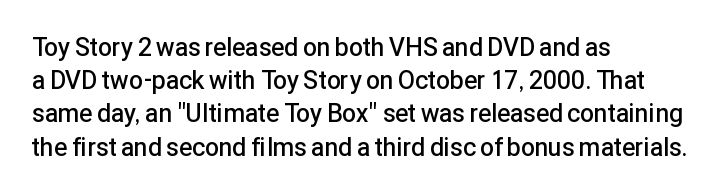
The image shows 25 px text type, upright; set left-aligned, normal line spacing (1.33x), normal letter spacing, not underlined.
